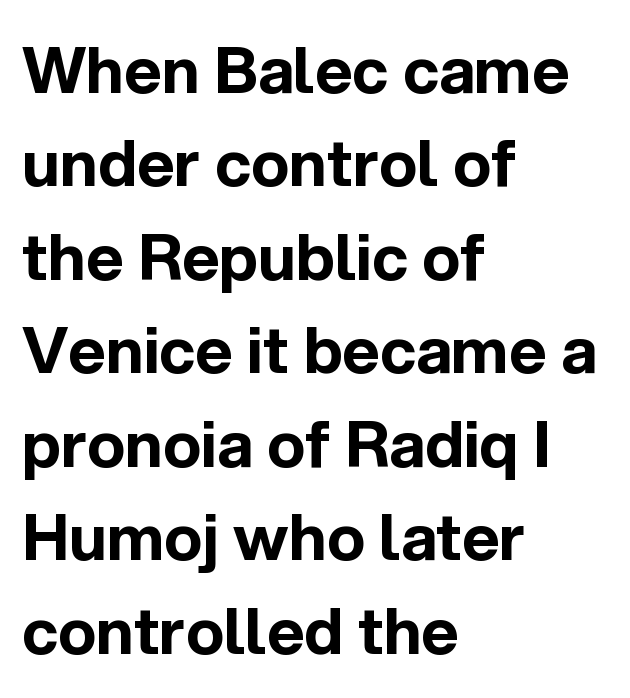
{"serif": "no", "italic": "no", "bold": "yes", "weight": "bold", "width": "normal", "x_height": "medium", "monospaced": "no", "underline": "no", "align": "left", "line_spacing": "normal", "line_spacing_ratio": 1.46, "letter_spacing": "normal", "letter_spacing_em": 0.0, "glyph_px": 64}
